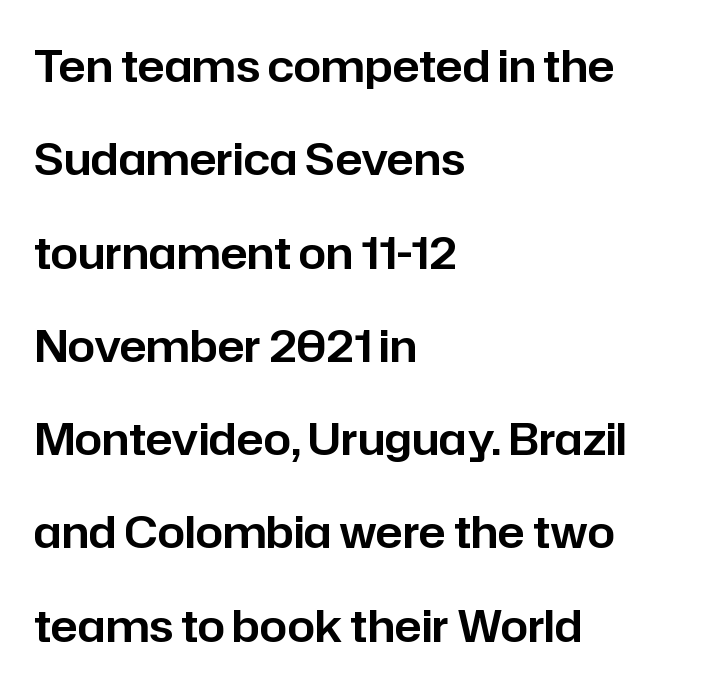
{"serif": "no", "italic": "no", "width": "normal", "stroke_contrast": "low", "x_height": "medium", "monospaced": "no", "underline": "no", "align": "left", "line_spacing": "loose", "line_spacing_ratio": 2.12, "letter_spacing": "normal", "letter_spacing_em": 0.0, "glyph_px": 44}
